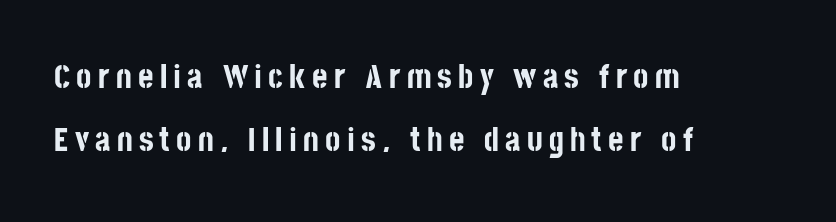
Q: Is the text bold? A: Yes.
Q: Is the text italic (slanted)? A: No, it is upright.
Q: Is the typeface a serif or a sans-serif typeface? A: Sans-serif.
Q: Is the text underlined? A: No.
Q: How is the paragraph aligned? A: Left-aligned.
Q: Is the spacing between lines tight, normal or loose? A: Loose.
Q: Width (condensed, normal, or wide)? A: Condensed.
Q: Stroke contrast? A: Low.
Q: x-height? A: Large.
Q: Monospaced? A: No.
